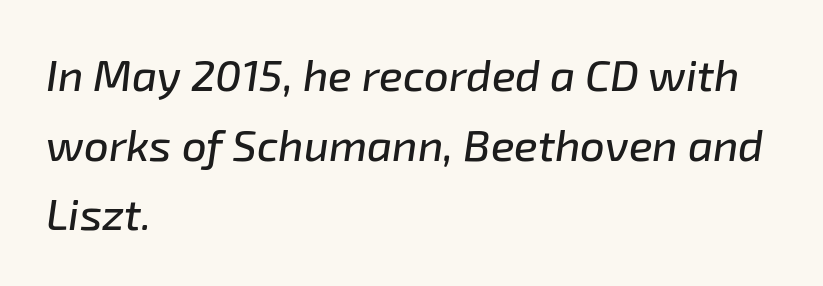
The image shows 44 px text type, italic (leaning right); set left-aligned, normal line spacing (1.58x), normal letter spacing, not underlined; low stroke contrast and a medium x-height.
